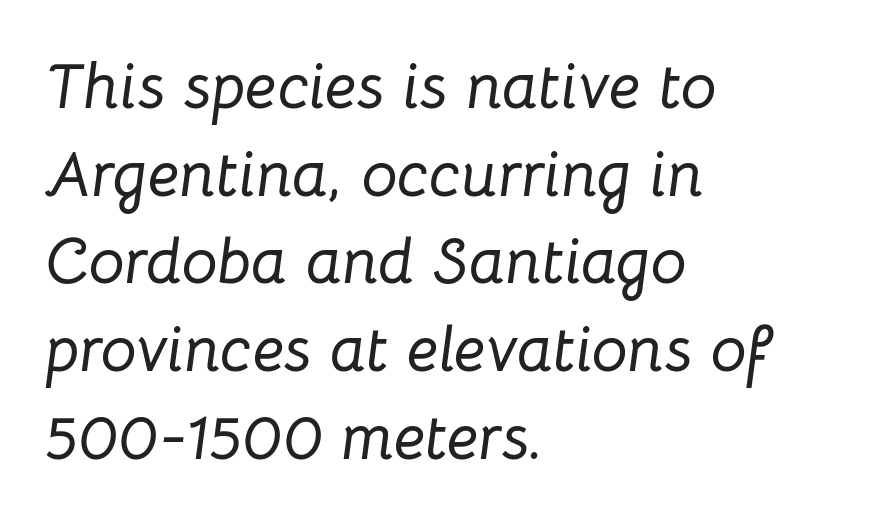
{"italic": "yes", "lean": "right", "slant_degrees": 8, "width": "normal", "stroke_contrast": "low", "x_height": "medium", "monospaced": "no", "underline": "no", "align": "left", "line_spacing": "normal", "line_spacing_ratio": 1.37, "letter_spacing": "normal", "letter_spacing_em": 0.0, "glyph_px": 64}
